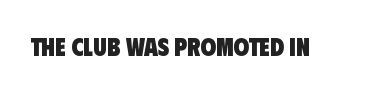
The baseline area is clear. The face used here is rendered with its standard letterfit. The face used here has the dense, thick strokes of a bold.
